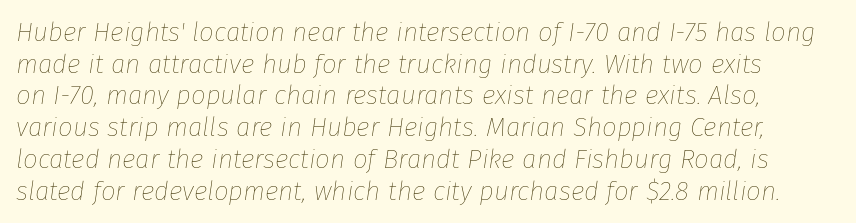
The image shows 26 px text type, italic (leaning right); set line spacing 1.22x, normal letter spacing, not underlined.
